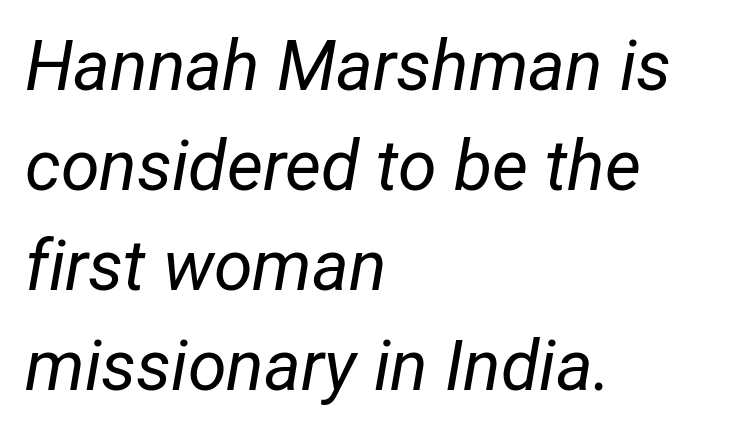
The image shows 70 px regular-weight, condensed type, italic (leaning right); set left-aligned, normal line spacing (1.43x), normal letter spacing, not underlined; low stroke contrast and a medium x-height.
